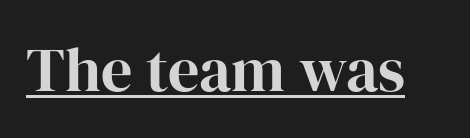
{"serif": "yes", "italic": "no", "width": "normal", "stroke_contrast": "high", "x_height": "medium", "monospaced": "no", "underline": "yes", "letter_spacing": "normal", "letter_spacing_em": 0.0, "glyph_px": 62}
